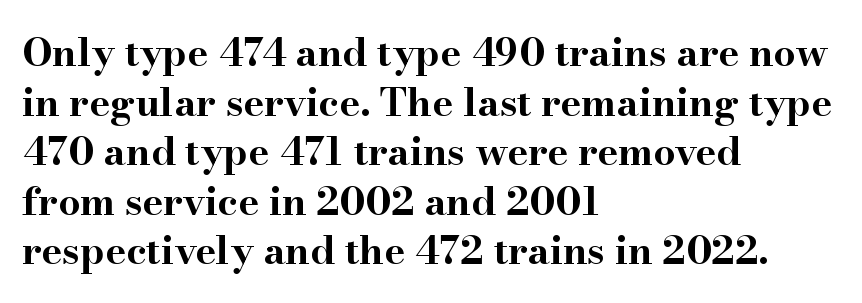
Q: Is the text bold? A: Yes.
Q: Is the text italic (slanted)? A: No, it is upright.
Q: Is the typeface a serif or a sans-serif typeface? A: Serif.
Q: Is the text underlined? A: No.
Q: How is the paragraph aligned? A: Left-aligned.
Q: Is the spacing between letters normal or unusually wide? A: Normal.
Q: Is the spacing between lines tight, normal or loose? A: Normal.
Q: Width (condensed, normal, or wide)? A: Wide.
Q: Stroke contrast? A: High.
Q: x-height? A: Small.
Q: Monospaced? A: No.
